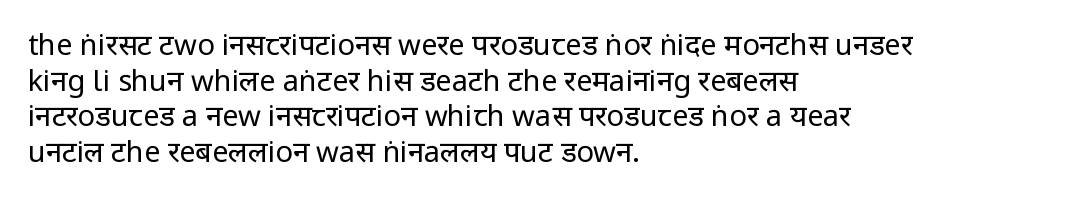
Summary of weight: not heavy and not bold. You could call the tracking neutral — neither tight nor loose. Type without underlining. Layout note: lines flush left. The lettering holds an erect, upright posture throughout.
